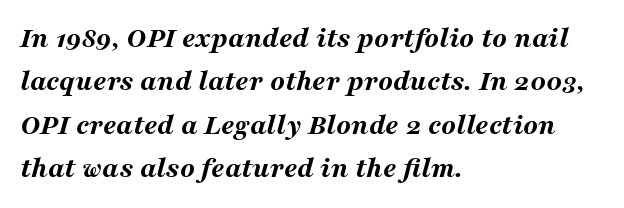
Q: Is the text bold? A: Yes.
Q: Is the text italic (slanted)? A: Yes, it leans right by about 16 degrees.
Q: Is the text underlined? A: No.
Q: How is the paragraph aligned? A: Left-aligned.
Q: Is the spacing between letters normal or unusually wide? A: Normal.
Q: Is the spacing between lines tight, normal or loose? A: Normal.
Q: Width (condensed, normal, or wide)? A: Wide.
Q: Stroke contrast? A: Medium.
Q: x-height? A: Medium.
Q: Monospaced? A: No.
